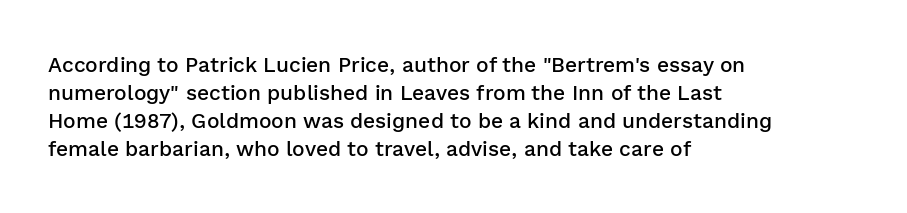
The image shows 21 px text type, upright; set left-aligned, normal line spacing (1.34x), normal letter spacing, not underlined.
